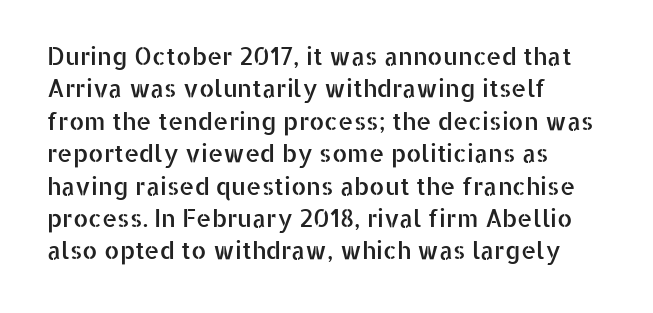
Glyph-to-glyph distance matches everyday printed text. Teacher's note: observe the even left margin — that is flush-left alignment. Type without underlining. This sample keeps an unexceptional amount of space between lines. This is roman type, the default non-slanted kind.
